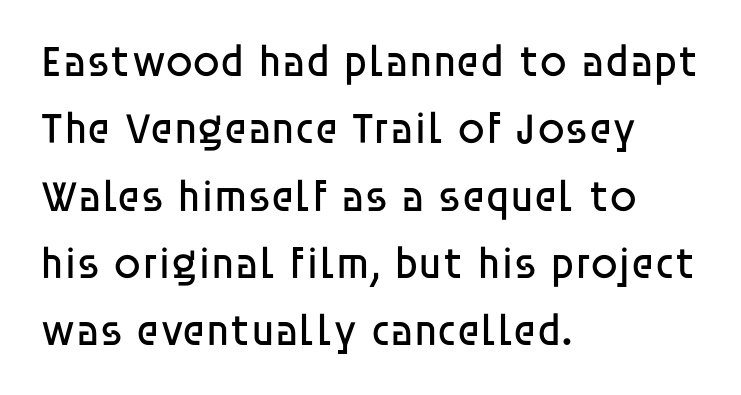
The image shows 44 px regular-weight sans-serif type, upright; set left-aligned, normal line spacing (1.53x), normal letter spacing, not underlined; low stroke contrast and a large x-height.
